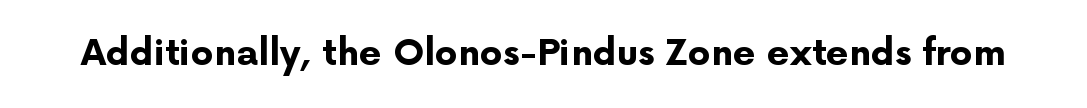
This sample uses plain, unmodified letter spacing. Examine the stroke ends and you'll find no serifs. Spacing verdict: proportional, widths tailored to each character. The specimen reads as upright at a glance.
